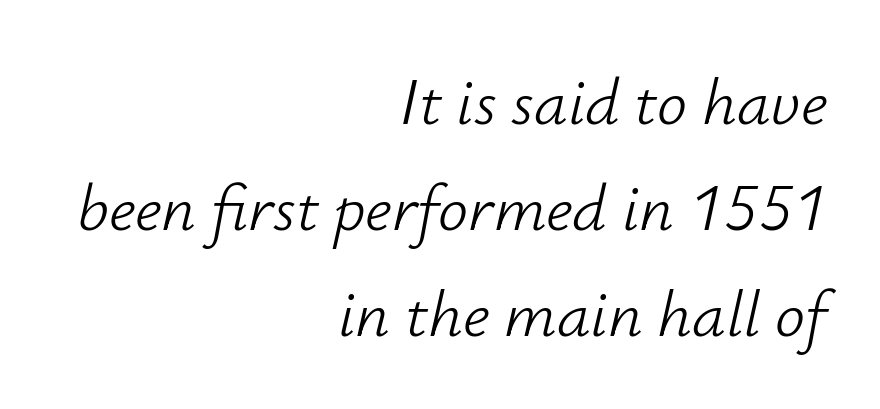
No chunkiness to these letters — they're not bold. Horizontal alignment here is rightward, an uncommon choice for prose. Quick note: interline space is typical. Each row of text sits above clean, open space. Letter spacing: default. A typesetter would mark this as italic.
